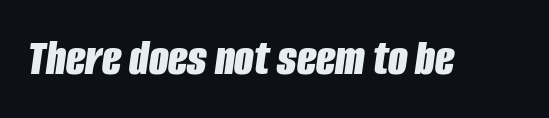
The image shows 51 px bold, condensed type, italic (leaning right); set normal letter spacing, not underlined; low stroke contrast and a large x-height.
